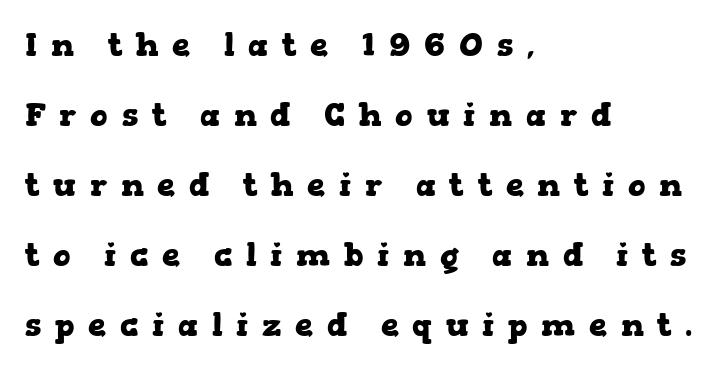
The image shows 32 px heavy, wide serif type, upright; set left-aligned, loose line spacing (2.19x), unusually wide letter spacing (+0.43 em), not underlined; low stroke contrast and a medium x-height.
